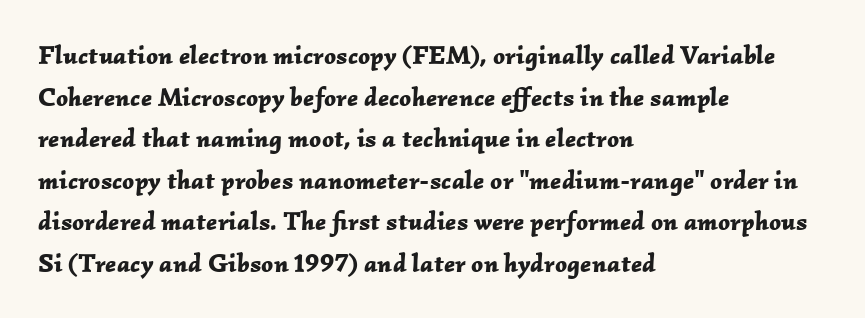
Q: Is the text bold? A: Yes.
Q: Is the text italic (slanted)? A: Yes, it leans right by about 2 degrees.
Q: Is the text underlined? A: No.
Q: How is the paragraph aligned? A: Left-aligned.
Q: Is the spacing between letters normal or unusually wide? A: Normal.
Q: Is the spacing between lines tight, normal or loose? A: Normal.
